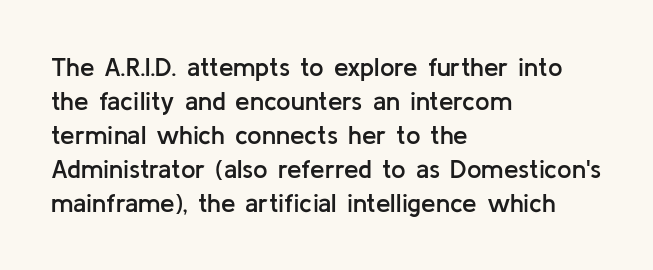
The image shows 26 px text type, upright; set left-aligned, normal line spacing (1.31x), normal letter spacing, not underlined.
